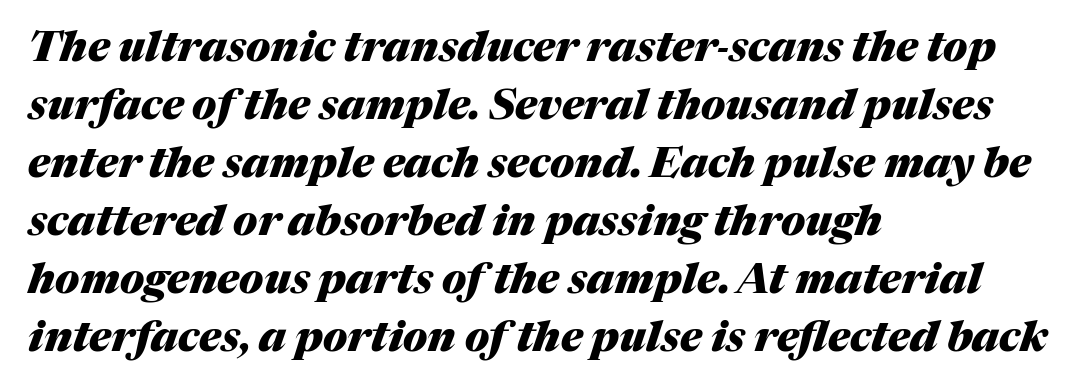
Here the designer chose a conventional face with non-uniform glyph widths. Left-aligned paragraph, ragged on the right. This block has exactly the height ordinary leading produces. Beneath every word, the page is bare. Notice how the stems are inclined rather than vertical — that's the hallmark of italics. Nobody touched the tracking dial on this one.
